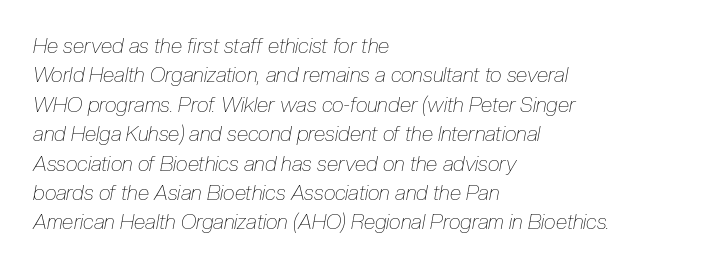
No extra tracking has been applied to these lines. These lines were composed using italics. Weight: regular or lighter. Honestly, there is no underline to notice here at all. The passage is arranged the way most books set body copy — flush left. This block has exactly the height ordinary leading produces.
